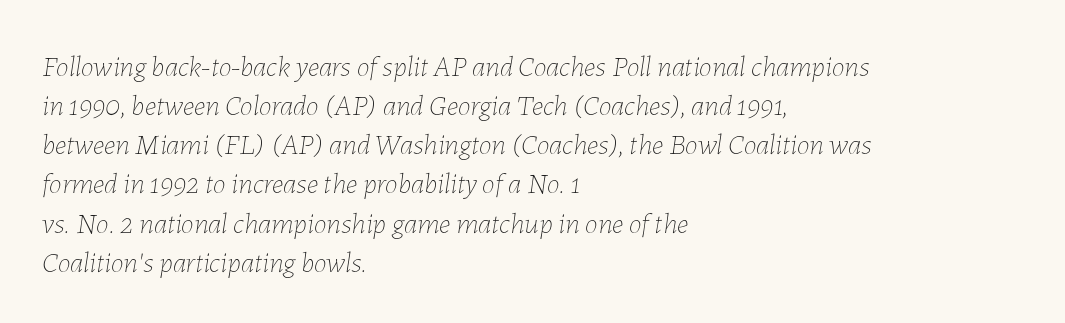
Caption: multi-line text, flush left, ragged right. Heaviness? Minimal to ordinary, like unemphasized prose. The space between consecutive lines is moderate. What stands out about the letter spacing? Nothing — it is the standard amount. The specimen omits any rule beneath the text block's lines.
